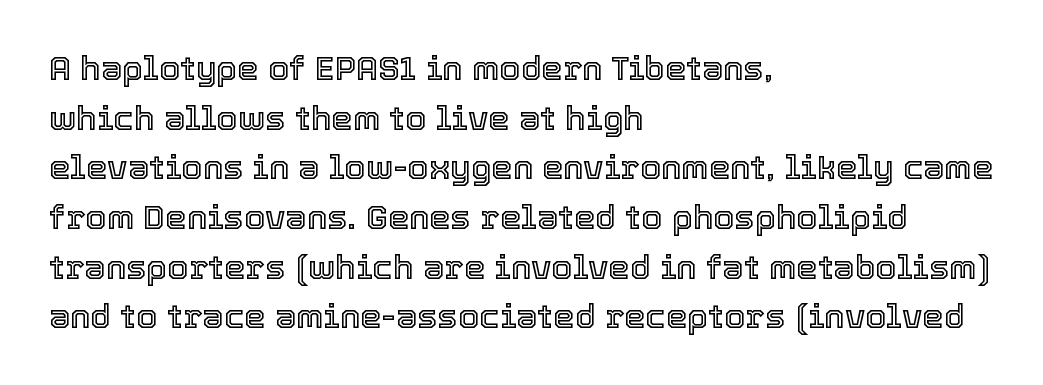
Visually the block forms a straight wall on the left and a jagged coastline on the right. This sample uses an upright cut, with every glyph sitting square on the baseline. Look at the tracking — it's just the regular setting, nothing added. The letters advance in unequal steps, a hallmark of proportional type.
